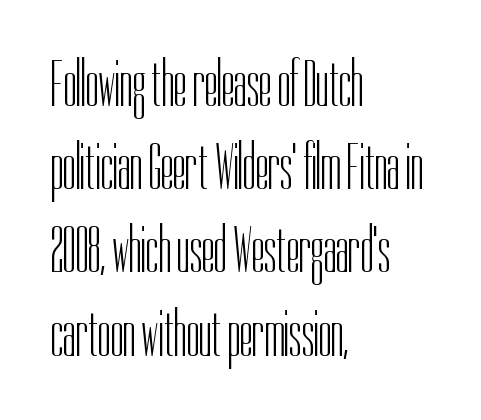
Students, note that the glyphs here touch the page at normal intervals. Varying glyph widths throughout — classic text-font behaviour. If you drew a line through each stem, it would be perfectly vertical. Evenly set lines give the paragraph a standard silhouette. Summary of weight: not heavy and not bold. Honestly, there is no underline to notice here at all.
